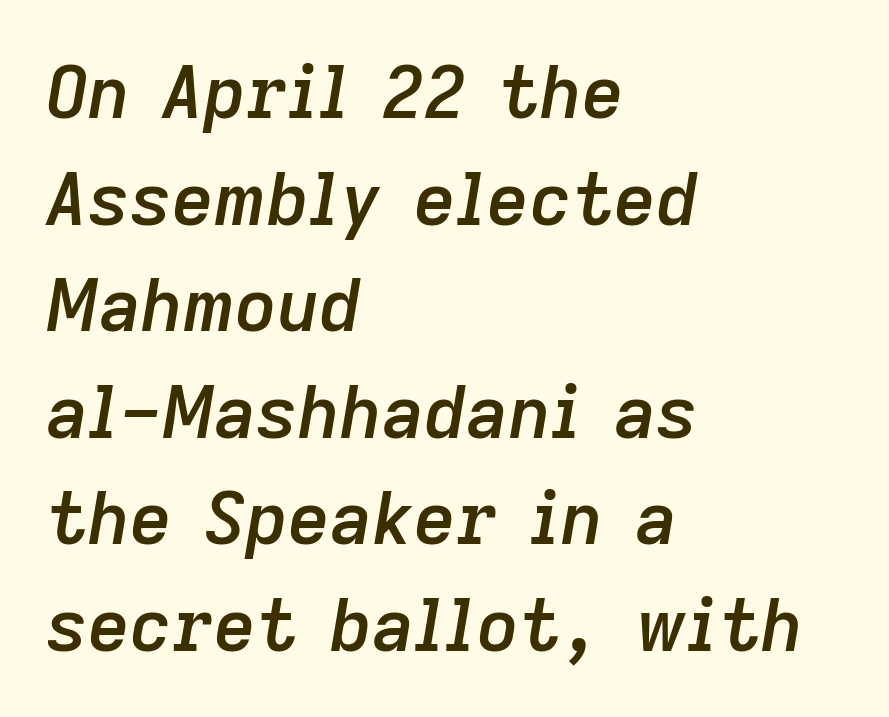
Descender tails drop into unmarked territory. Slightly chunky letters — semibold, I'd say, not full bold. Default kerning and tracking; the words read as compact shapes. A typesetter would call this proportional, since set widths differ per character. Italic? Definitely — the glyphs are oblique. Whoever set this chose a conventional vertical rhythm.
